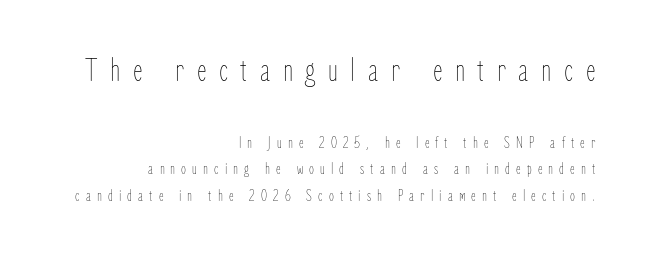
The image shows 33 px thin, condensed type, upright; set right-aligned, normal line spacing (1.67x), unusually wide letter spacing (+0.38 em), not underlined; the first (top) block is 2.06x larger; low stroke contrast and a medium x-height.
